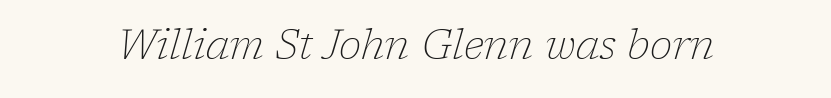
Proportional: the letters do not fall into vertical columns. Between one letter and the next there's only the usual sliver of space. Compared with a typical body face, this is equally light or lighter still. Note: serifs present on the glyphs. No word sits above an underline.
